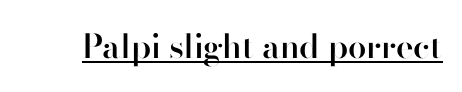
Q: Is the text bold? A: Semi-bold.
Q: Is the text italic (slanted)? A: No, it is upright.
Q: Is the typeface a serif or a sans-serif typeface? A: Sans-serif.
Q: Is the text underlined? A: Yes.
Q: Is the spacing between letters normal or unusually wide? A: Normal.
Q: Width (condensed, normal, or wide)? A: Normal.
Q: Stroke contrast? A: High.
Q: x-height? A: Small.
Q: Monospaced? A: No.
